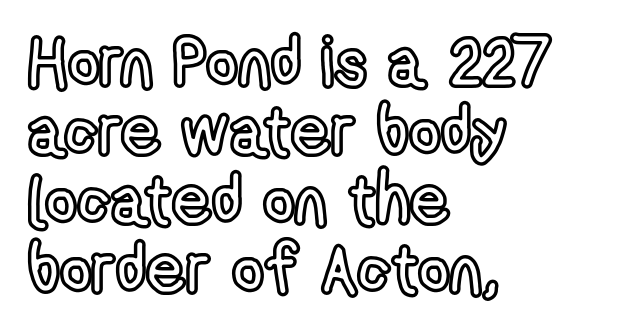
Leading: reduced. Decoration check: the copy has no underline. Every stem runs plumb, perpendicular to the baseline. Notice how the passage keeps a crisp vertical edge on the left only. The type is set solid horizontally, with unmodified tracking. The letters advance in unequal steps, a hallmark of proportional type.
